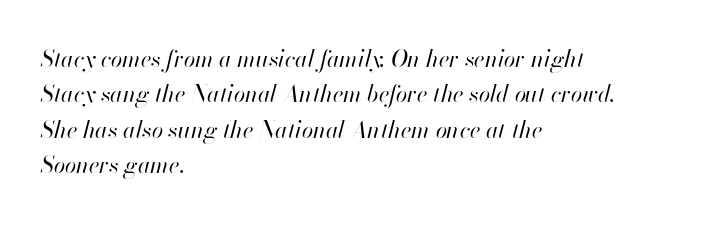
The image shows 23 px text type, italic (leaning right); set left-aligned, normal line spacing (1.54x), normal letter spacing, not underlined.
